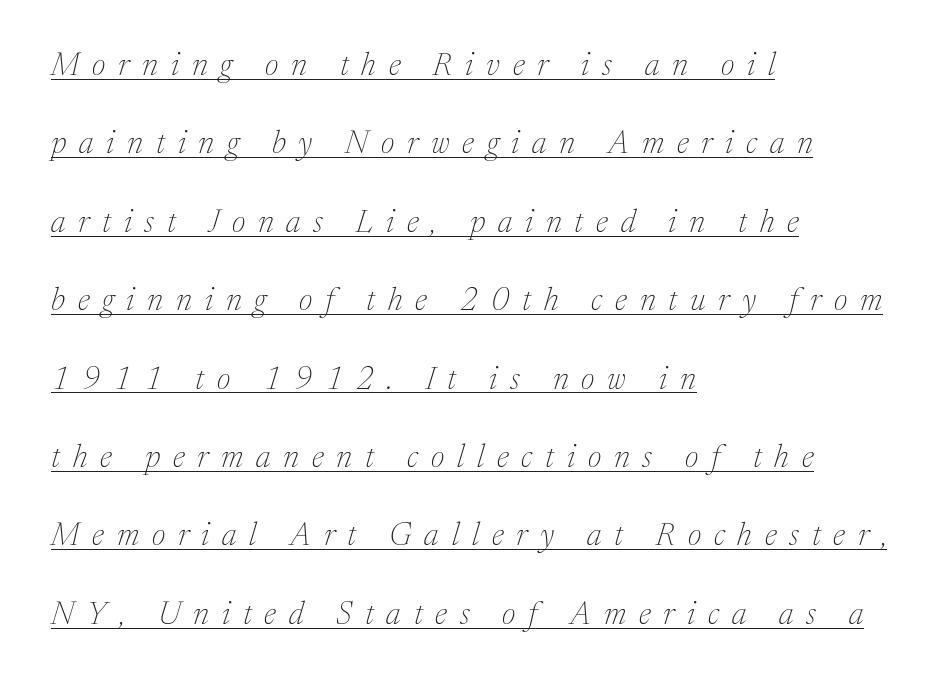
Q: Is the text bold? A: No.
Q: Is the text italic (slanted)? A: Yes, it leans right by about 17 degrees.
Q: Is the typeface a serif or a sans-serif typeface? A: Serif.
Q: Is the text underlined? A: Yes.
Q: How is the paragraph aligned? A: Left-aligned.
Q: Is the spacing between letters normal or unusually wide? A: Unusually wide.
Q: Is the spacing between lines tight, normal or loose? A: Loose.
Q: Width (condensed, normal, or wide)? A: Normal.
Q: Stroke contrast? A: Medium.
Q: x-height? A: Medium.
Q: Monospaced? A: No.
